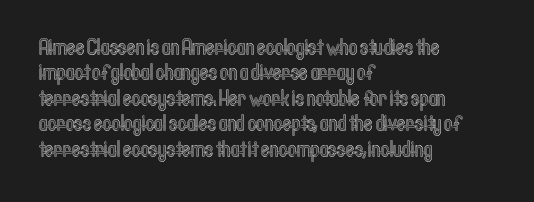
Short and long lines alike share a common starting point at left. Letters rest on an invisible, unmarked baseline. No extra tracking has been applied to these lines. Is there any slant? The stems are plumb.
